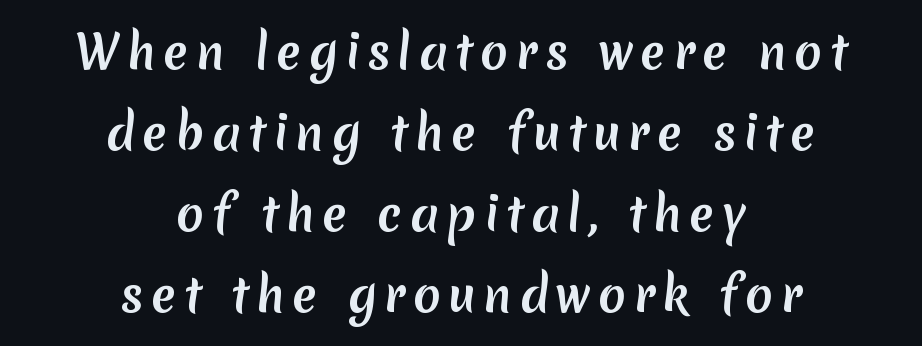
{"serif": "no", "width": "normal", "stroke_contrast": "medium", "x_height": "medium", "monospaced": "no", "underline": "no", "align": "center", "line_spacing_ratio": 1.76, "glyph_px": 46}
